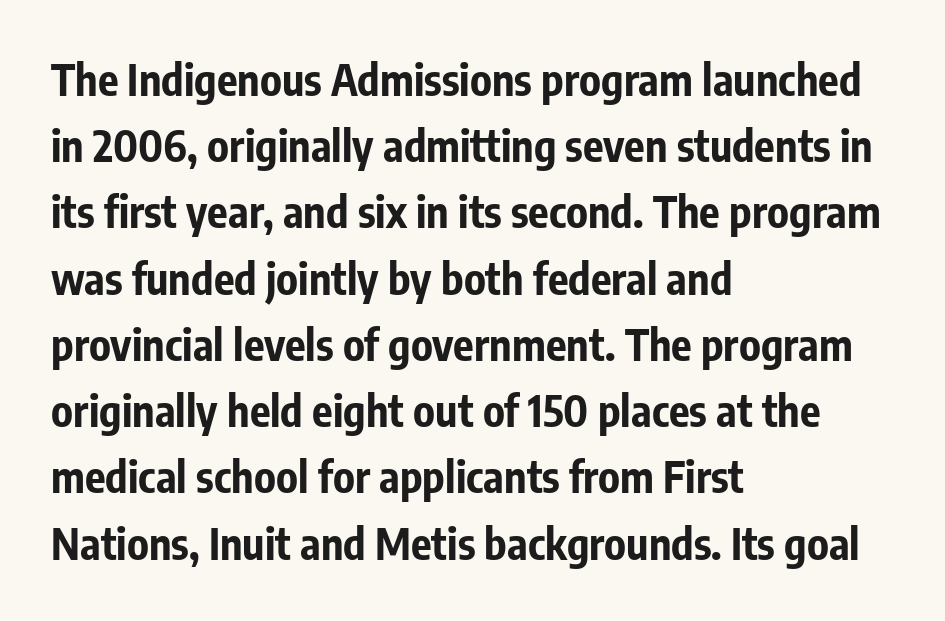
Q: Is the text bold? A: Yes.
Q: Is the text italic (slanted)? A: No, it is upright.
Q: Is the typeface a serif or a sans-serif typeface? A: Sans-serif.
Q: Is the text underlined? A: No.
Q: How is the paragraph aligned? A: Left-aligned.
Q: Is the spacing between letters normal or unusually wide? A: Normal.
Q: Is the spacing between lines tight, normal or loose? A: Normal.
Q: Width (condensed, normal, or wide)? A: Condensed.
Q: Stroke contrast? A: Low.
Q: x-height? A: Medium.
Q: Monospaced? A: No.
